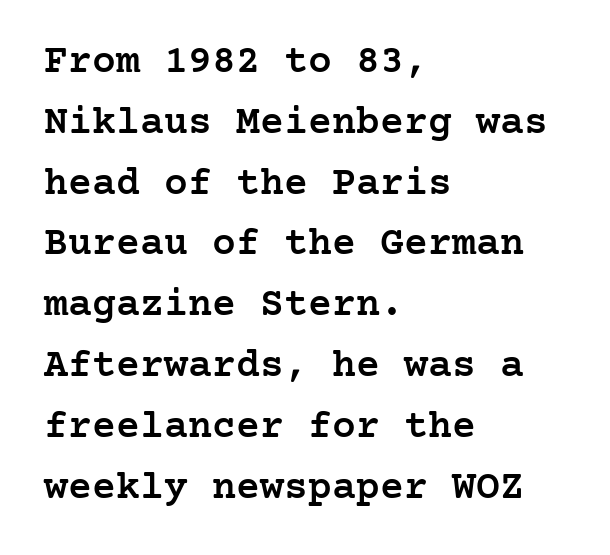
The image shows 40 px semibold serif type, upright; set left-aligned, normal line spacing (1.52x), normal letter spacing, not underlined; low stroke contrast and a medium x-height.
